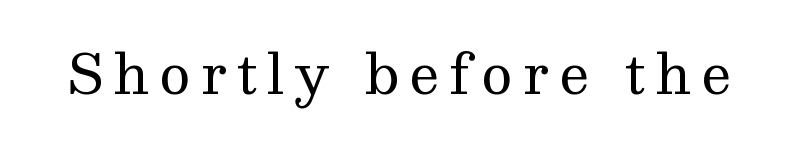
{"serif": "yes", "italic": "no", "bold": "no", "weight": "regular", "width": "normal", "stroke_contrast": "medium", "x_height": "medium", "monospaced": "no", "underline": "no", "glyph_px": 54}
